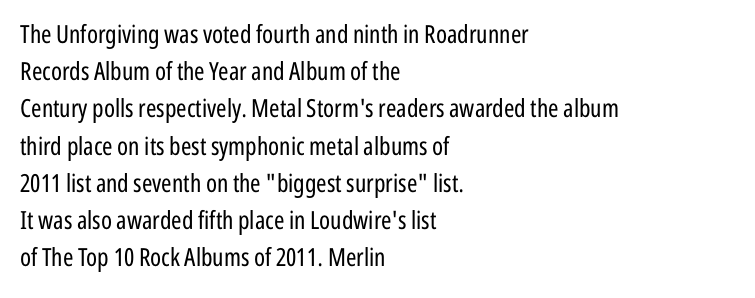
The image shows 25 px text type, upright; set left-aligned, normal line spacing (1.49x), normal letter spacing, not underlined.
